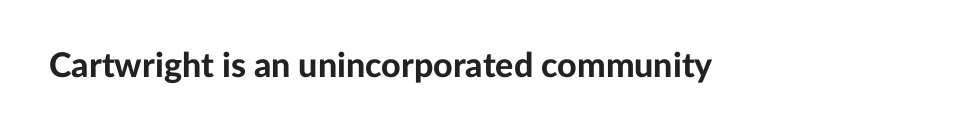
Q: Is the text bold? A: Yes.
Q: Is the text italic (slanted)? A: No, it is upright.
Q: Is the typeface a serif or a sans-serif typeface? A: Sans-serif.
Q: Is the text underlined? A: No.
Q: Is the spacing between letters normal or unusually wide? A: Normal.
Q: Width (condensed, normal, or wide)? A: Normal.
Q: Stroke contrast? A: Low.
Q: x-height? A: Medium.
Q: Monospaced? A: No.
